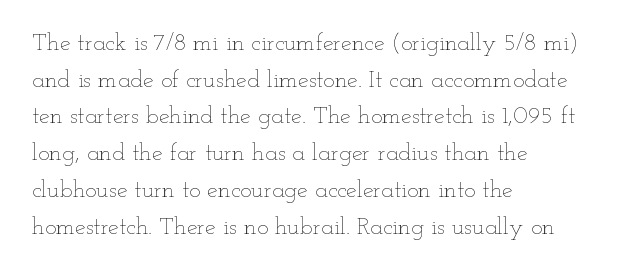
Q: Is the text bold? A: No.
Q: Is the text italic (slanted)? A: No, it is upright.
Q: Is the text underlined? A: No.
Q: How is the paragraph aligned? A: Left-aligned.
Q: Is the spacing between letters normal or unusually wide? A: Normal.
Q: Is the spacing between lines tight, normal or loose? A: Normal.
